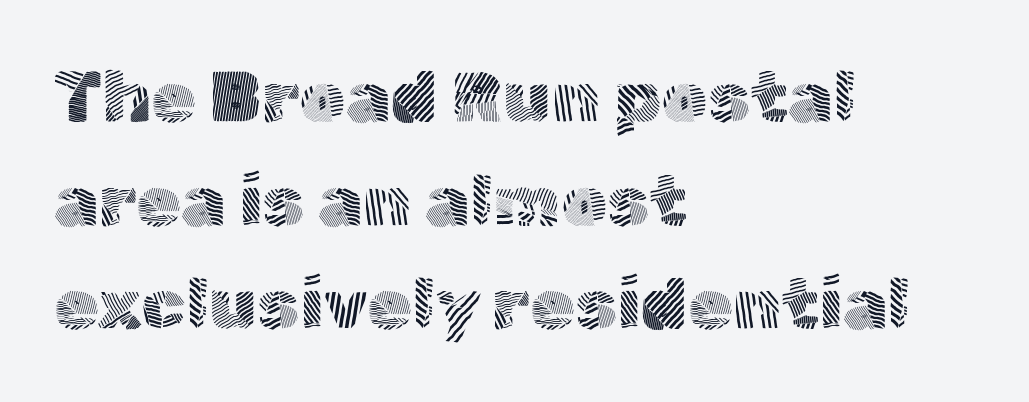
No chunkiness to these letters — they're not bold. Compared with typical paragraphs, the rows here are spaced about the same. Which margin do the lines hug? The left one — the right edge is uneven. Plain, unruled lines of type. The rendering uses natural spacing where letterforms have individual widths.
